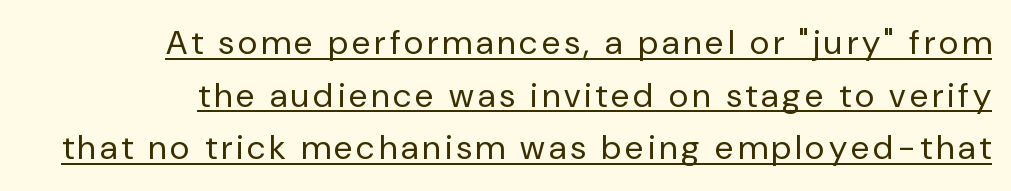
Q: Is the text bold? A: No.
Q: Is the text italic (slanted)? A: No, it is upright.
Q: Is the typeface a serif or a sans-serif typeface? A: Sans-serif.
Q: Is the text underlined? A: Yes.
Q: How is the paragraph aligned? A: Right-aligned.
Q: Is the spacing between lines tight, normal or loose? A: Normal.
Q: Width (condensed, normal, or wide)? A: Normal.
Q: Stroke contrast? A: Low.
Q: x-height? A: Medium.
Q: Monospaced? A: No.
